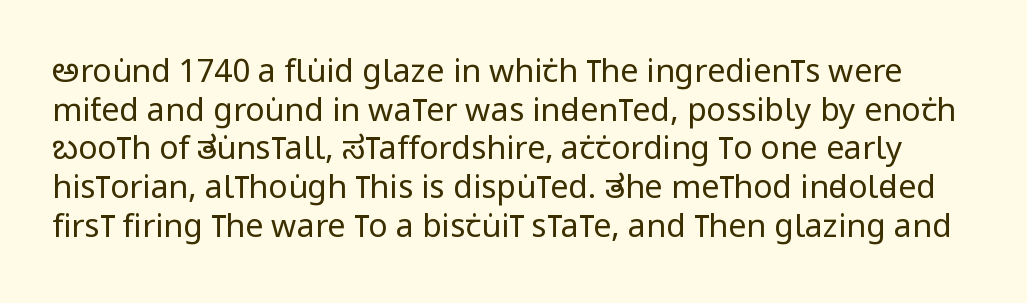
The image shows 32 px regular-weight, condensed sans-serif type, upright; set line spacing 1.21x, normal letter spacing, not underlined; low stroke contrast and a large x-height.
